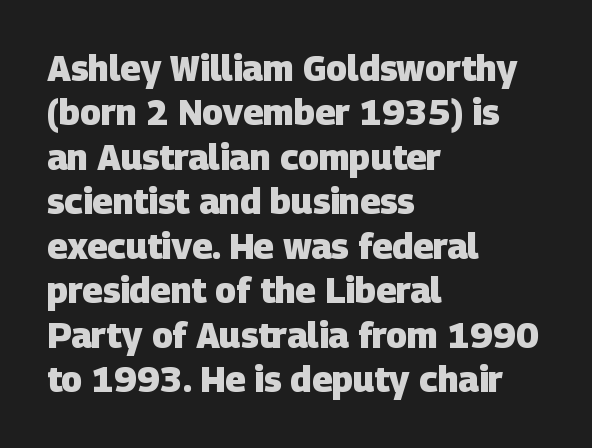
{"serif": "no", "bold": "yes", "weight": "heavy", "width": "normal", "stroke_contrast": "low", "x_height": "large", "monospaced": "no", "underline": "no", "align": "left", "line_spacing": "normal", "line_spacing_ratio": 1.27, "letter_spacing": "normal", "letter_spacing_em": 0.0, "glyph_px": 35}
